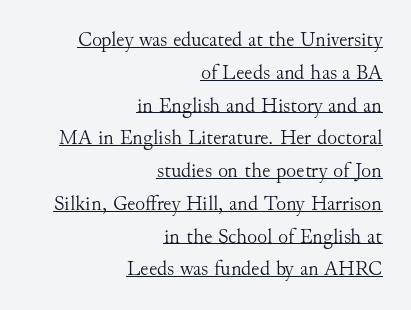
{"italic": "no", "bold": "no", "underline": "yes", "align": "right", "line_spacing": "normal", "line_spacing_ratio": 1.56, "letter_spacing": "normal", "letter_spacing_em": 0.0, "glyph_px": 21}
